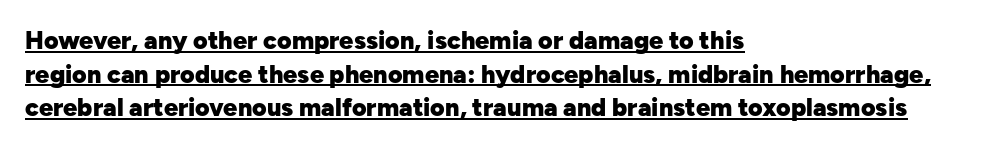
The image shows 25 px bold type, upright; set left-aligned, normal line spacing (1.35x), normal letter spacing, underlined.
